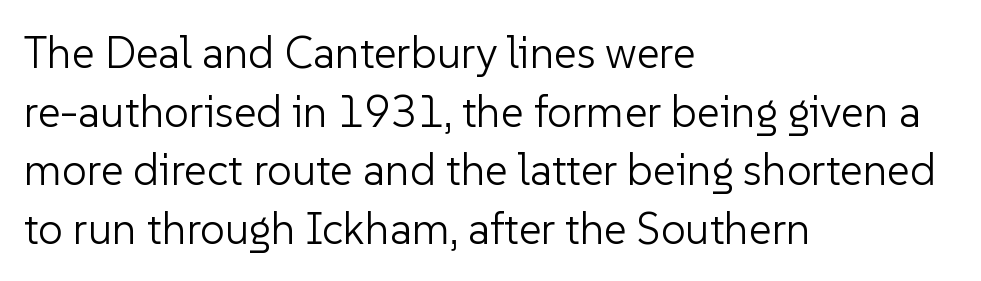
The image shows 44 px light sans-serif type, upright; set left-aligned, normal line spacing (1.33x), normal letter spacing, not underlined; low stroke contrast and a medium x-height.
